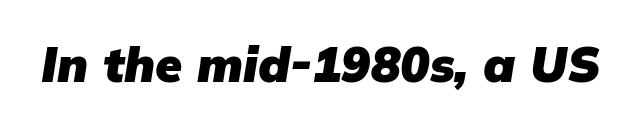
These lines keep a tight, regular rhythm from letter to letter. You can tell from the bare stems that sans-serif type was used. Each row of text sits above clean, open space. A typesetter would call this proportional, since set widths differ per character. This is heavy type, rendered in bold.
